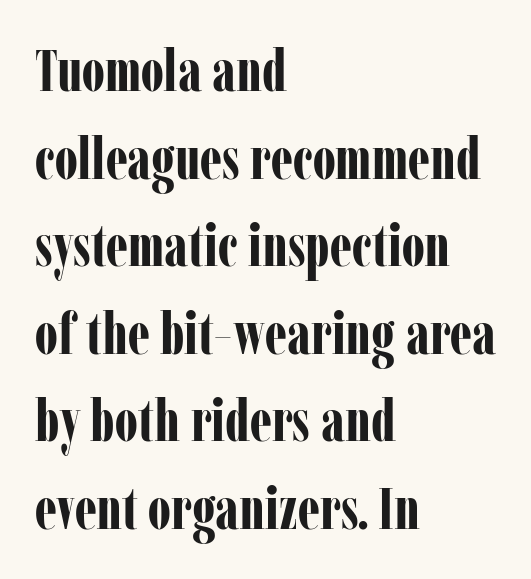
The image shows 58 px bold, condensed serif type, upright; set left-aligned, normal line spacing (1.51x), normal letter spacing, not underlined; low stroke contrast and a medium x-height.
